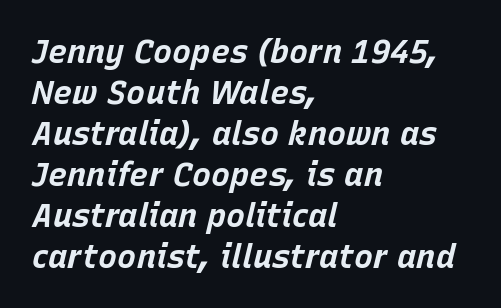
Descenders are the only things crossing below the line. Summary of vertical rhythm: regular, with standard interline spacing. Left-aligned paragraph, ragged on the right. Each glyph is drawn with heavy, bold strokes.
